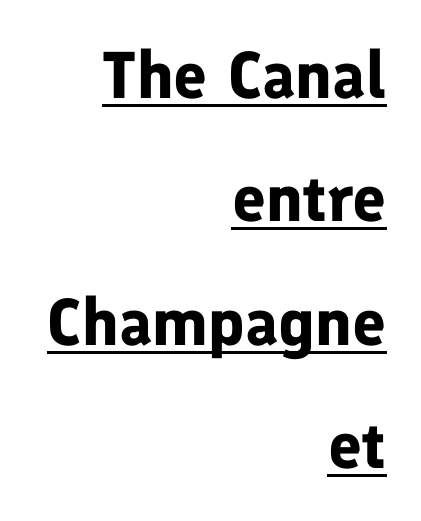
Q: Is the text bold? A: Yes.
Q: Is the text italic (slanted)? A: No, it is upright.
Q: Is the typeface a serif or a sans-serif typeface? A: Sans-serif.
Q: Is the text underlined? A: Yes.
Q: How is the paragraph aligned? A: Right-aligned.
Q: Is the spacing between letters normal or unusually wide? A: Normal.
Q: Width (condensed, normal, or wide)? A: Normal.
Q: Stroke contrast? A: Low.
Q: x-height? A: Medium.
Q: Monospaced? A: No.
